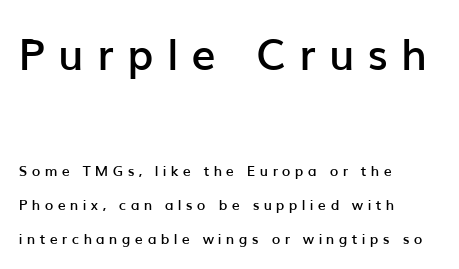
Q: Is the text bold? A: Semi-bold.
Q: Is the text italic (slanted)? A: No, it is upright.
Q: Is the typeface a serif or a sans-serif typeface? A: Sans-serif.
Q: Is the text underlined? A: No.
Q: How is the paragraph aligned? A: Left-aligned.
Q: Is the spacing between letters normal or unusually wide? A: Unusually wide.
Q: Is the spacing between lines tight, normal or loose? A: Loose.
Q: Which block of text is set in a larger size, the first (top) or the second (bottom)? A: The first (top) one.
Q: Width (condensed, normal, or wide)? A: Normal.
Q: Stroke contrast? A: Low.
Q: x-height? A: Medium.
Q: Monospaced? A: No.
